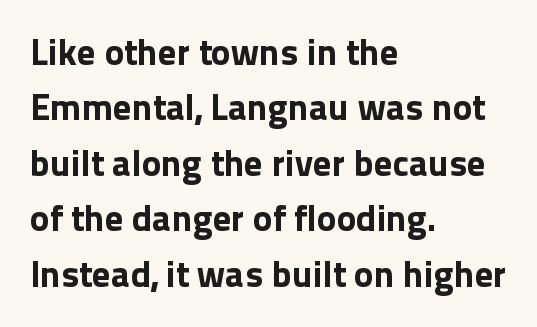
The image shows 37 px bold sans-serif type, upright; set left-aligned, normal line spacing (1.5x), normal letter spacing, not underlined; a medium x-height.
